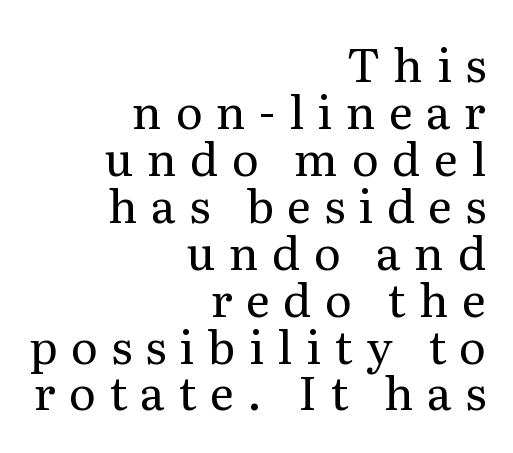
{"serif": "yes", "italic": "no", "bold": "no", "weight": "regular", "width": "normal", "stroke_contrast": "medium", "x_height": "medium", "monospaced": "no", "underline": "no", "align": "right", "line_spacing": "tight", "line_spacing_ratio": 1.02, "letter_spacing": "wide", "letter_spacing_em": 0.29, "glyph_px": 46}
